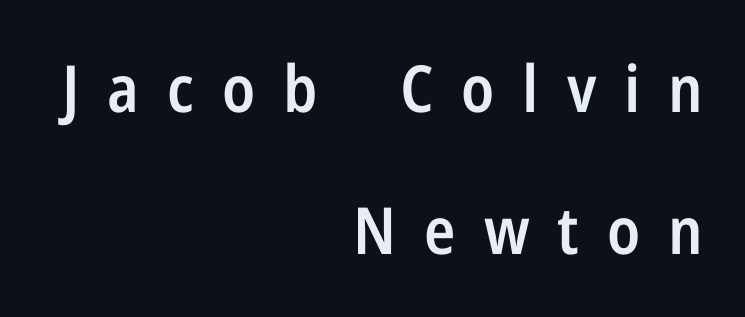
Q: Is the text bold? A: Semi-bold.
Q: Is the text italic (slanted)? A: No, it is upright.
Q: Is the typeface a serif or a sans-serif typeface? A: Sans-serif.
Q: Is the text underlined? A: No.
Q: How is the paragraph aligned? A: Right-aligned.
Q: Is the spacing between letters normal or unusually wide? A: Unusually wide.
Q: Is the spacing between lines tight, normal or loose? A: Loose.
Q: Width (condensed, normal, or wide)? A: Condensed.
Q: Stroke contrast? A: Low.
Q: x-height? A: Medium.
Q: Monospaced? A: No.
